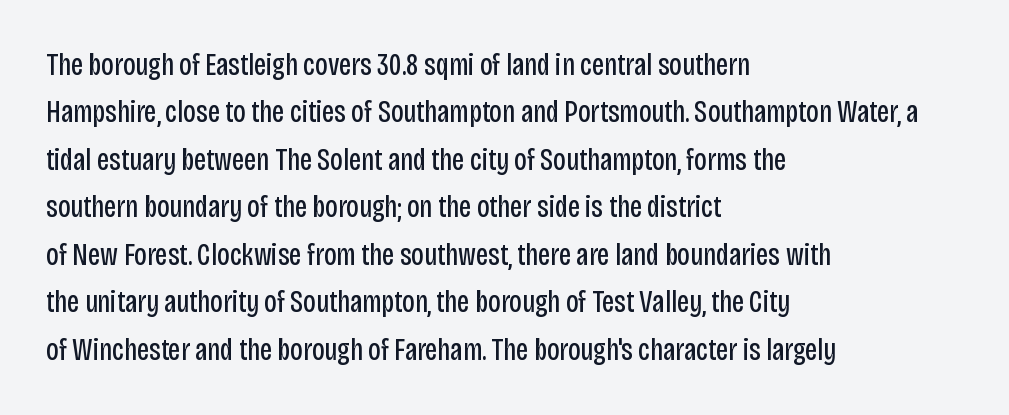
{"serif": "no", "italic": "no", "bold": "no", "weight": "regular", "width": "condensed", "stroke_contrast": "low", "x_height": "large", "monospaced": "no", "underline": "no", "align": "left", "line_spacing": "normal", "line_spacing_ratio": 1.53, "letter_spacing": "normal", "letter_spacing_em": 0.0, "glyph_px": 31}
